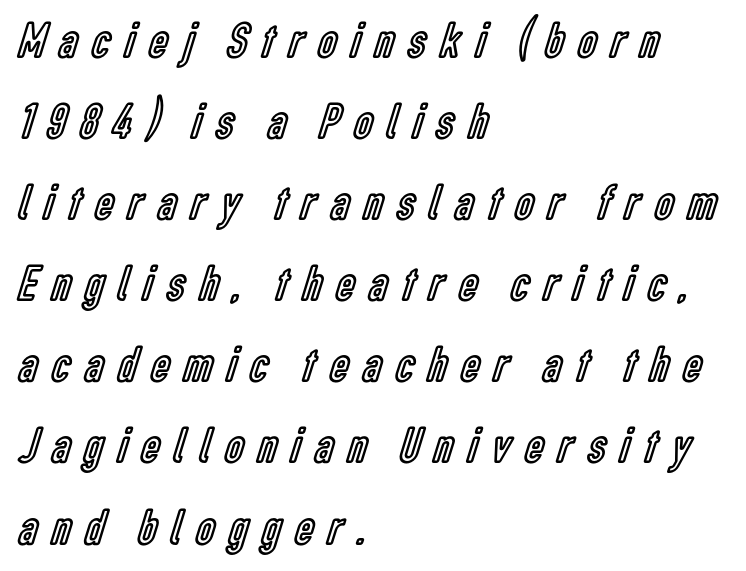
The image shows 51 px condensed type; set left-aligned, normal line spacing (1.59x), unusually wide letter spacing (+0.29 em), not underlined; a medium x-height.
